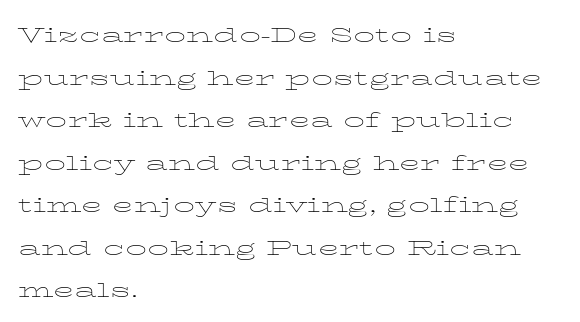
The image shows 28 px thin, wide type, upright; set left-aligned, normal line spacing (1.52x), normal letter spacing, not underlined; low stroke contrast and a medium x-height.
